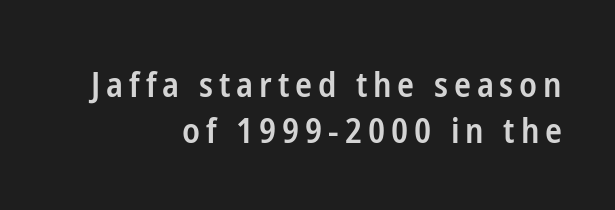
{"serif": "no", "italic": "no", "bold": "semi", "weight": "semibold", "width": "condensed", "stroke_contrast": "low", "x_height": "medium", "monospaced": "no", "underline": "no", "align": "right", "line_spacing": "normal", "line_spacing_ratio": 1.32, "glyph_px": 35}
